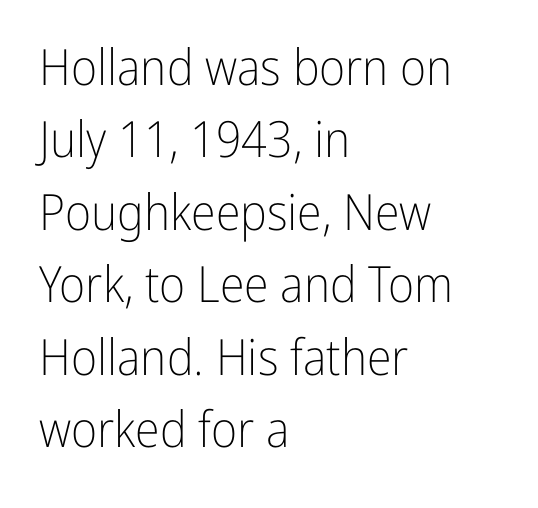
Q: Is the text bold? A: No.
Q: Is the text italic (slanted)? A: No, it is upright.
Q: Is the typeface a serif or a sans-serif typeface? A: Sans-serif.
Q: Is the text underlined? A: No.
Q: How is the paragraph aligned? A: Left-aligned.
Q: Is the spacing between letters normal or unusually wide? A: Normal.
Q: Is the spacing between lines tight, normal or loose? A: Normal.
Q: Width (condensed, normal, or wide)? A: Condensed.
Q: Stroke contrast? A: Low.
Q: x-height? A: Medium.
Q: Monospaced? A: No.
